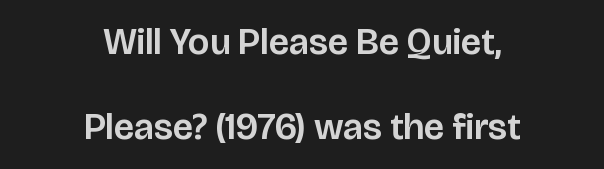
The string is rendered with underlining switched off. Compared with typical body copy, the letter spacing here is the same. The typesetter chose a symmetrical, centered arrangement here. The space between consecutive lines is lavish. Examine the stroke ends and you'll find no serifs. Here the designer chose a conventional face with non-uniform glyph widths.
